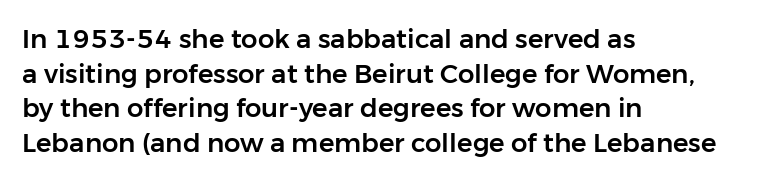
{"italic": "no", "underline": "no", "align": "left", "line_spacing": "normal", "line_spacing_ratio": 1.33, "letter_spacing": "normal", "letter_spacing_em": 0.0, "glyph_px": 26}
